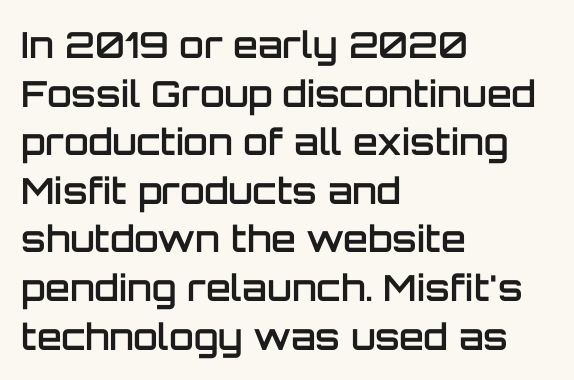
Q: Is the text bold? A: Semi-bold.
Q: Is the text italic (slanted)? A: No, it is upright.
Q: Is the typeface a serif or a sans-serif typeface? A: Sans-serif.
Q: Is the text underlined? A: No.
Q: How is the paragraph aligned? A: Left-aligned.
Q: Is the spacing between letters normal or unusually wide? A: Normal.
Q: Is the spacing between lines tight, normal or loose? A: Normal.
Q: Width (condensed, normal, or wide)? A: Normal.
Q: Stroke contrast? A: Low.
Q: x-height? A: Large.
Q: Monospaced? A: No.
